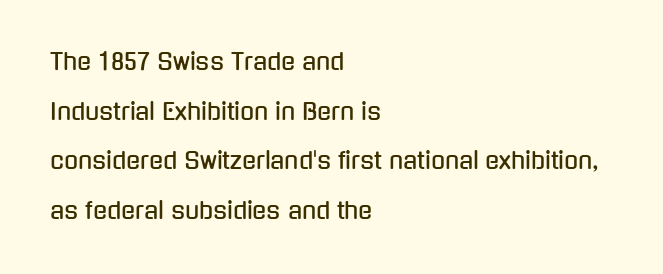
Q: Is the text italic (slanted)? A: No, it is upright.
Q: Is the text underlined? A: No.
Q: How is the paragraph aligned? A: Left-aligned.
Q: Is the spacing between letters normal or unusually wide? A: Normal.
Q: Is the spacing between lines tight, normal or loose? A: Loose.
